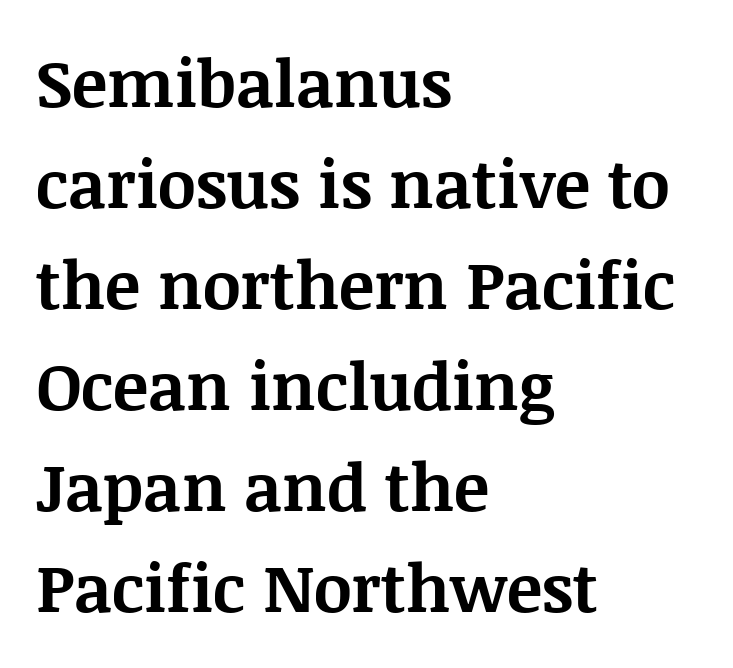
{"serif": "yes", "italic": "no", "bold": "yes", "weight": "bold", "width": "normal", "stroke_contrast": "medium", "x_height": "large", "monospaced": "no", "underline": "no", "align": "left", "line_spacing": "normal", "line_spacing_ratio": 1.53, "letter_spacing": "normal", "letter_spacing_em": 0.0, "glyph_px": 66}
